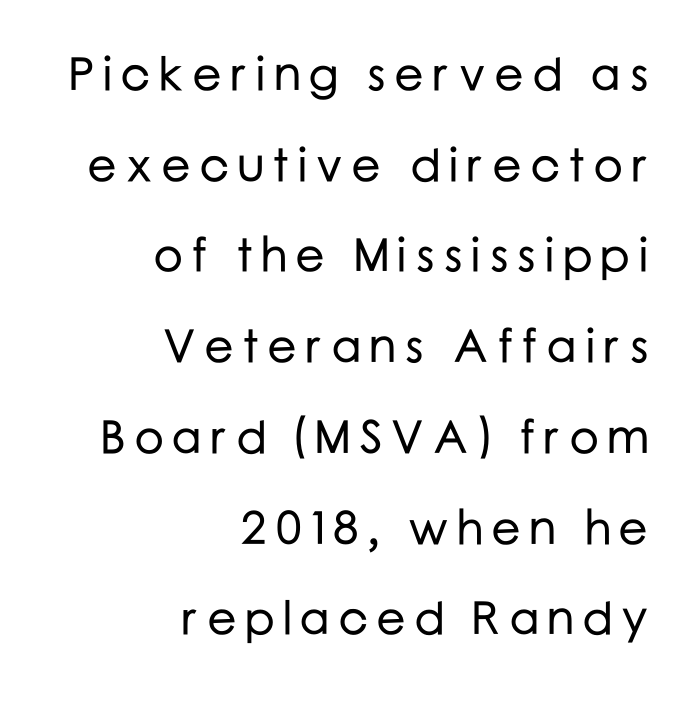
The image shows 47 px sans-serif type, upright; set right-aligned, loose line spacing (1.93x), not underlined; low stroke contrast and a medium x-height.
